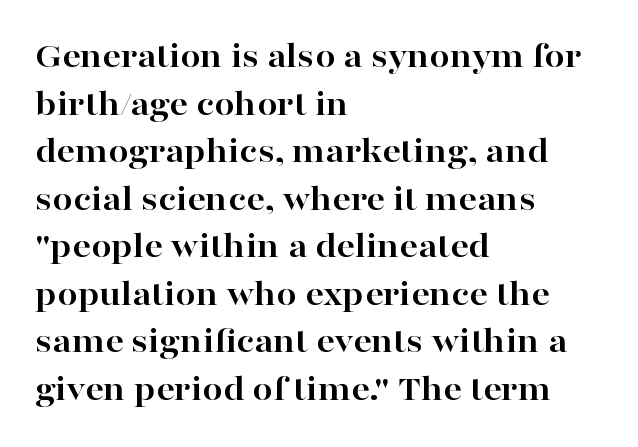
The passage shown is emphatically bold. Inter-character spacing is left at the font's built-in metrics. Honestly, the row spacing looks completely unremarkable. The space beneath each line is pristine and unruled.
